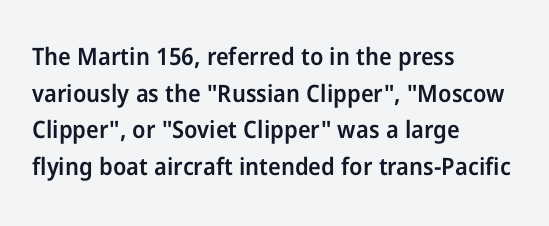
The image shows 24 px text type, upright; set left-aligned, normal line spacing (1.53x), normal letter spacing, not underlined.
